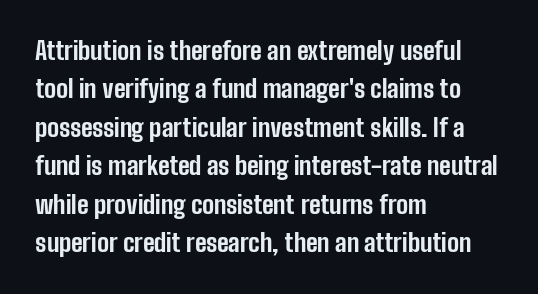
The image shows 25 px bold type, upright; set left-aligned, normal line spacing (1.54x), normal letter spacing, not underlined.
